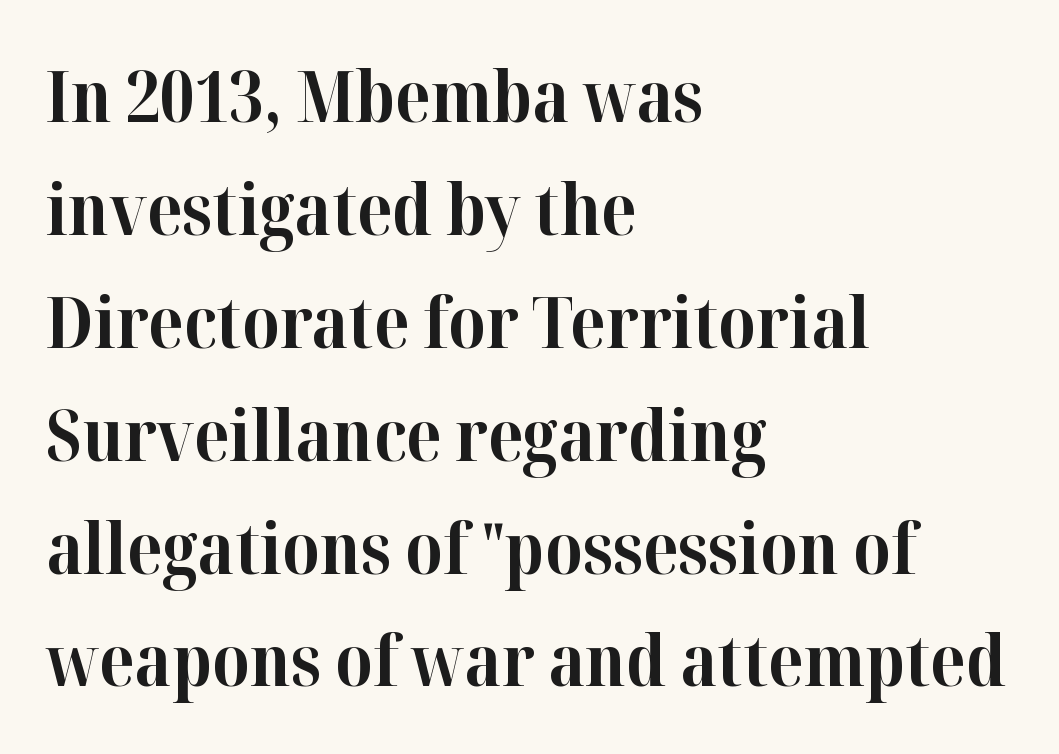
The image shows 71 px bold serif type, upright; set left-aligned, normal line spacing (1.59x), normal letter spacing, not underlined; high stroke contrast and a medium x-height.
